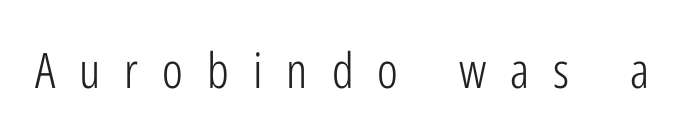
Does the lettering tilt? It doesn't — this is upright. The face used here is a sans, in the tradition of grotesques and geometrics. Character widths vary here, with narrow letters taking less room than wide ones. Heaviness? Minimal to ordinary, like unemphasized prose. How are the letters spaced? Widely, with obvious added tracking. The strip under each line holds only bare page.
